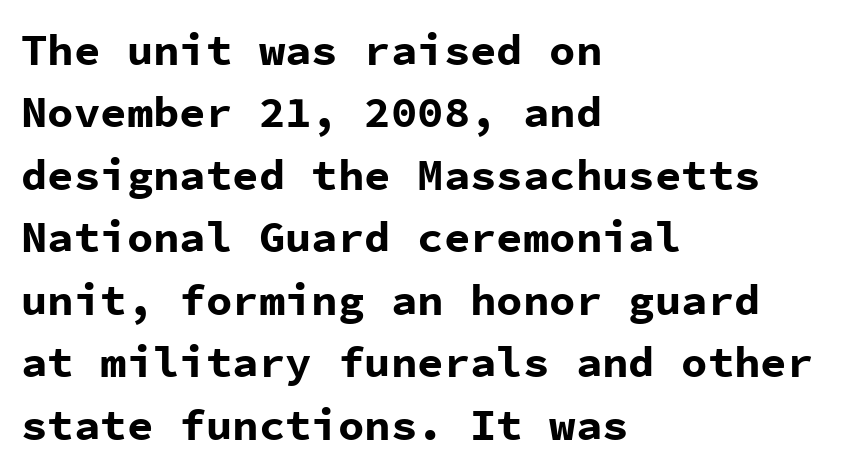
Q: Is the text bold? A: Yes.
Q: Is the text italic (slanted)? A: No, it is upright.
Q: Is the typeface a serif or a sans-serif typeface? A: Sans-serif.
Q: Is the text underlined? A: No.
Q: How is the paragraph aligned? A: Left-aligned.
Q: Is the spacing between letters normal or unusually wide? A: Normal.
Q: Is the spacing between lines tight, normal or loose? A: Normal.
Q: Width (condensed, normal, or wide)? A: Normal.
Q: Stroke contrast? A: Low.
Q: x-height? A: Medium.
Q: Monospaced? A: Yes.
